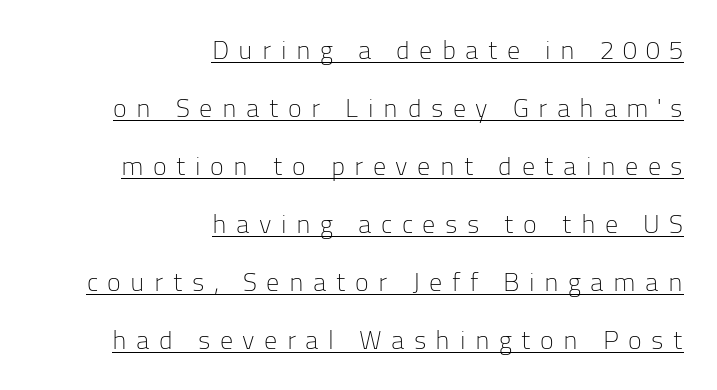
{"italic": "no", "bold": "no", "underline": "yes", "align": "right", "line_spacing": "loose", "line_spacing_ratio": 2.23, "letter_spacing": "wide", "letter_spacing_em": 0.36, "glyph_px": 26}
